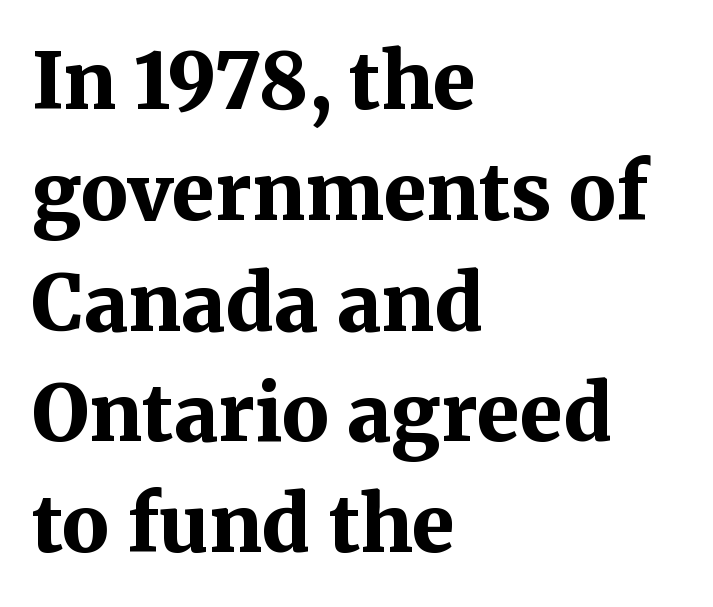
{"serif": "yes", "italic": "no", "bold": "yes", "weight": "bold", "width": "normal", "stroke_contrast": "medium", "x_height": "medium", "monospaced": "no", "underline": "no", "align": "left", "line_spacing": "normal", "line_spacing_ratio": 1.42, "letter_spacing": "normal", "letter_spacing_em": 0.0, "glyph_px": 78}
